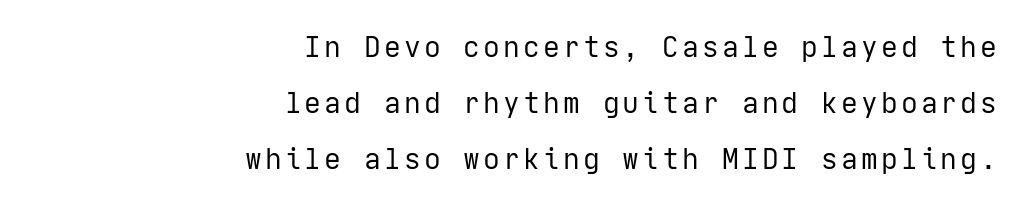
The image shows 28 px regular-weight sans-serif type, upright; set right-aligned, loose line spacing (2.0x), not underlined; low stroke contrast and a medium x-height.
